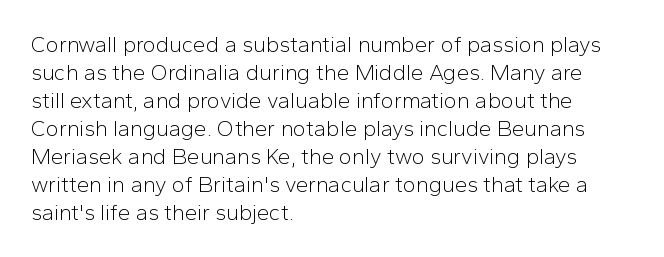
{"italic": "no", "bold": "no", "underline": "no", "align": "left", "line_spacing": "normal", "line_spacing_ratio": 1.27, "letter_spacing": "normal", "letter_spacing_em": 0.0, "glyph_px": 22}
